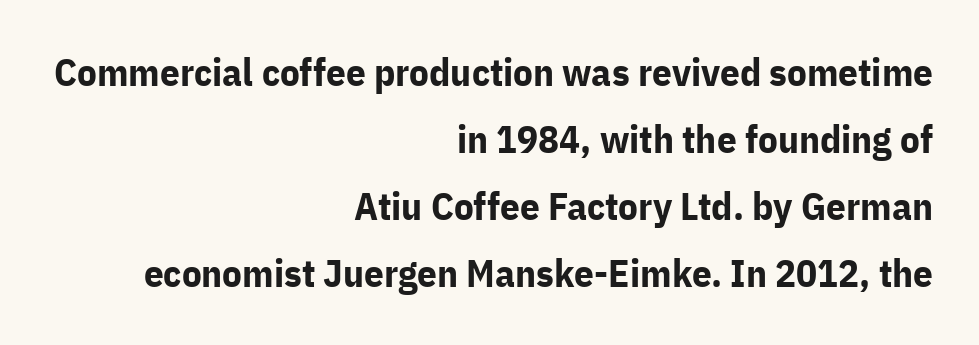
The image shows 39 px bold sans-serif type, upright; set right-aligned, line spacing 1.72x, normal letter spacing, not underlined; low stroke contrast and a medium x-height.
